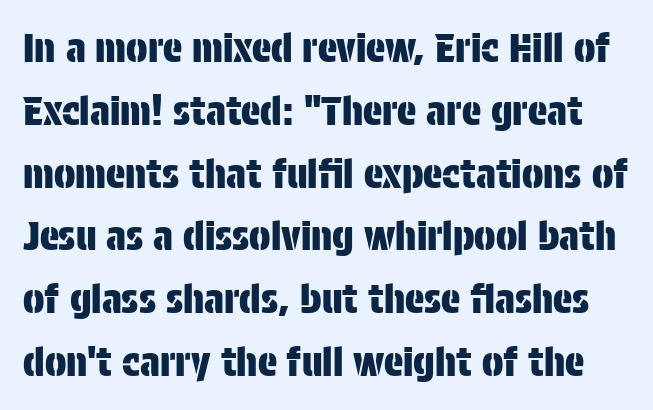
Clear beneath every line of the passage. The characters display no serif detailing; their extremities are plain. You could not count columns in this text — the font is proportionally spaced. The type sits square on the baseline with zero lean.
